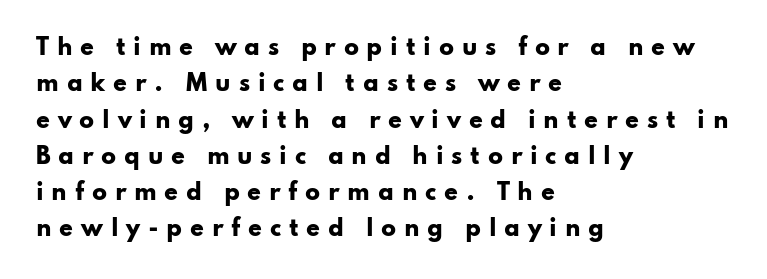
Notice how descenders clear the ascenders below comfortably — that's standard leading. Each line starts at the same left margin while the right side varies. As a designer I'd log this as weight 700, bold. Characters follow at a spacing far wider than the type designer built in. Rendered with straight, roman letterforms. Plain, unruled lines of type.
